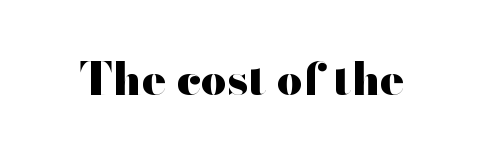
{"serif": "no", "italic": "no", "bold": "yes", "weight": "heavy", "width": "wide", "stroke_contrast": "high", "x_height": "small", "monospaced": "no", "underline": "no", "letter_spacing": "normal", "letter_spacing_em": 0.0, "glyph_px": 45}
